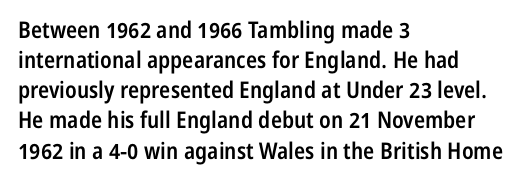
{"italic": "no", "bold": "semi", "underline": "no", "align": "left", "line_spacing": "normal", "line_spacing_ratio": 1.31, "letter_spacing": "normal", "letter_spacing_em": 0.0, "glyph_px": 23}
